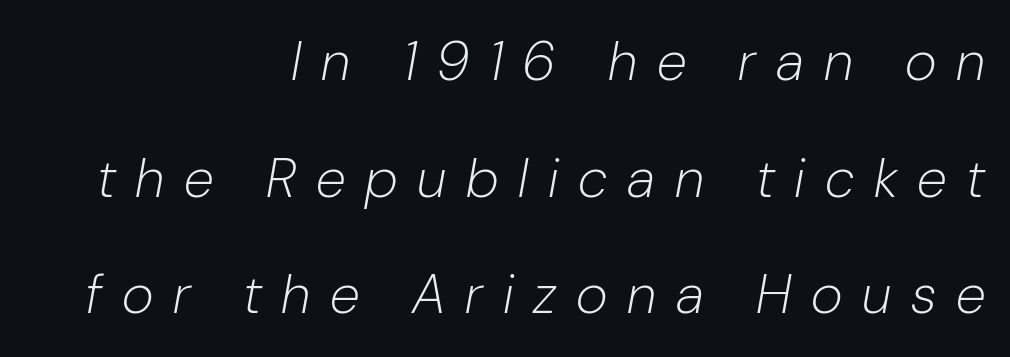
The image shows 55 px light type, italic (leaning right); set right-aligned, loose line spacing (2.12x), unusually wide letter spacing (+0.36 em), not underlined; low stroke contrast and a medium x-height.
